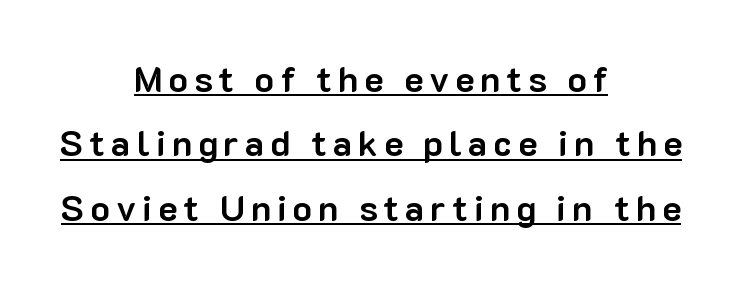
The image shows 36 px bold sans-serif type, upright; set centered, line spacing 1.79x, underlined; low stroke contrast and a medium x-height.
